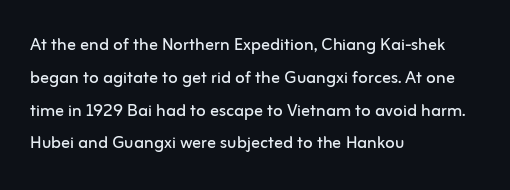
The image shows 22 px text type, upright; set left-aligned, normal line spacing (1.49x), normal letter spacing, not underlined.
